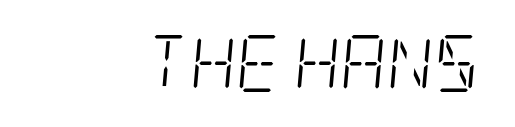
Q: Is the text bold? A: No.
Q: Is the text italic (slanted)? A: Yes, it leans right by about 5 degrees.
Q: Is the typeface a serif or a sans-serif typeface? A: Serif.
Q: Is the text underlined? A: No.
Q: Is the spacing between letters normal or unusually wide? A: Normal.
Q: Width (condensed, normal, or wide)? A: Condensed.
Q: Stroke contrast? A: Low.
Q: x-height? A: Large.
